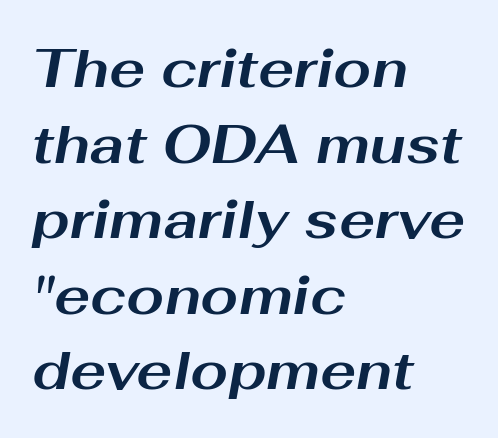
Q: Is the text bold? A: Yes.
Q: Is the text italic (slanted)? A: Yes, it leans right by about 10 degrees.
Q: Is the text underlined? A: No.
Q: How is the paragraph aligned? A: Left-aligned.
Q: Is the spacing between letters normal or unusually wide? A: Normal.
Q: Is the spacing between lines tight, normal or loose? A: Normal.
Q: Width (condensed, normal, or wide)? A: Wide.
Q: Stroke contrast? A: Medium.
Q: x-height? A: Medium.
Q: Monospaced? A: No.
